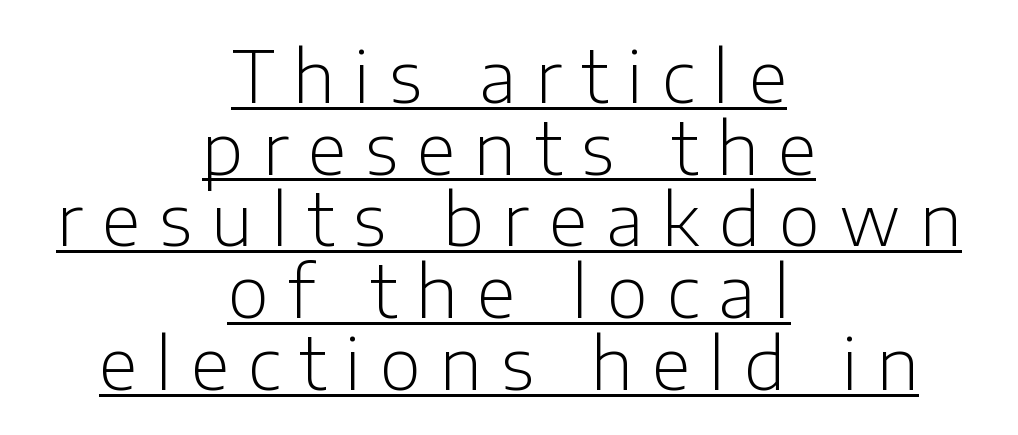
The image shows 71 px light sans-serif type, upright; set centered, tight line spacing (1.01x), unusually wide letter spacing (+0.27 em), underlined; low stroke contrast and a medium x-height.
